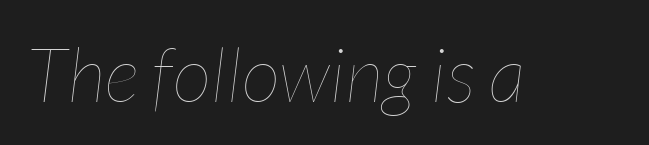
The image shows 76 px thin, condensed type, italic (leaning right); set normal letter spacing, not underlined; low stroke contrast and a medium x-height.
